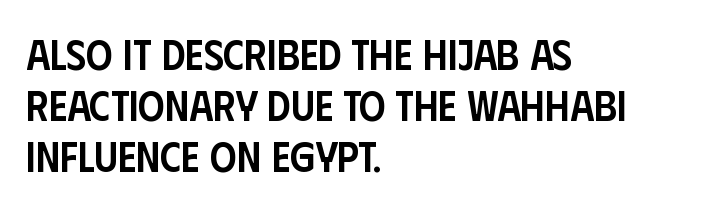
{"serif": "no", "italic": "no", "bold": "semi", "weight": "semibold", "width": "condensed", "stroke_contrast": "low", "x_height": "large", "monospaced": "no", "underline": "no", "align": "left", "line_spacing_ratio": 1.21, "letter_spacing": "normal", "letter_spacing_em": 0.0, "glyph_px": 42}
